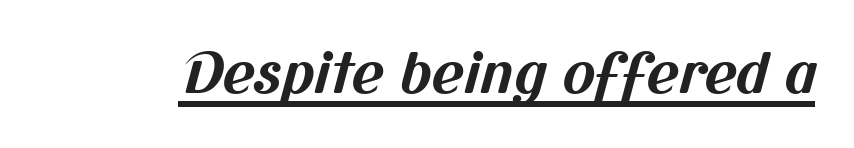
{"serif": "no", "bold": "yes", "weight": "bold", "width": "normal", "stroke_contrast": "medium", "x_height": "medium", "monospaced": "no", "underline": "yes", "letter_spacing": "normal", "letter_spacing_em": 0.0, "glyph_px": 55}
